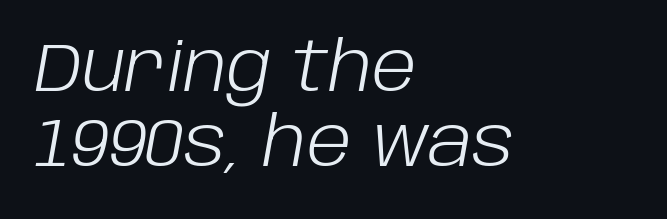
Q: Is the text bold? A: No.
Q: Is the text italic (slanted)? A: Yes, it leans right by about 10 degrees.
Q: Is the text underlined? A: No.
Q: How is the paragraph aligned? A: Left-aligned.
Q: Is the spacing between letters normal or unusually wide? A: Normal.
Q: Is the spacing between lines tight, normal or loose? A: Tight.
Q: Width (condensed, normal, or wide)? A: Normal.
Q: Stroke contrast? A: Low.
Q: x-height? A: Large.
Q: Monospaced? A: No.
